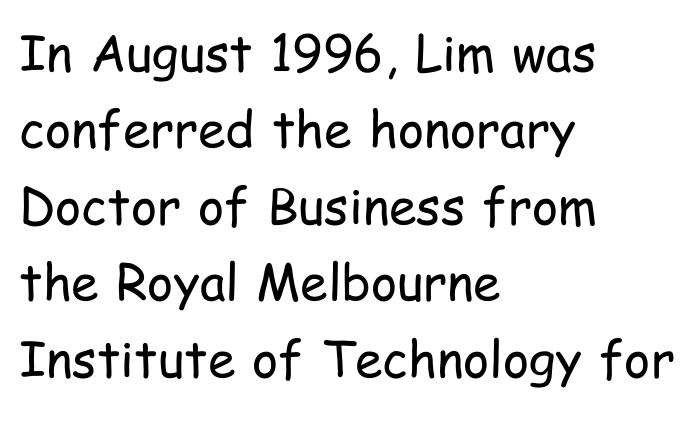
Q: Is the text bold? A: No.
Q: Is the text italic (slanted)? A: No, it is upright.
Q: Is the typeface a serif or a sans-serif typeface? A: Sans-serif.
Q: Is the text underlined? A: No.
Q: How is the paragraph aligned? A: Left-aligned.
Q: Is the spacing between letters normal or unusually wide? A: Normal.
Q: Is the spacing between lines tight, normal or loose? A: Normal.
Q: Width (condensed, normal, or wide)? A: Condensed.
Q: Stroke contrast? A: Low.
Q: x-height? A: Medium.
Q: Monospaced? A: No.
